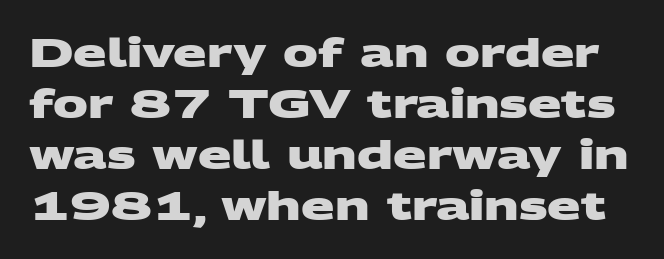
The image shows 39 px heavy, wide sans-serif type; set normal line spacing (1.31x), normal letter spacing, not underlined; medium stroke contrast and a large x-height.
